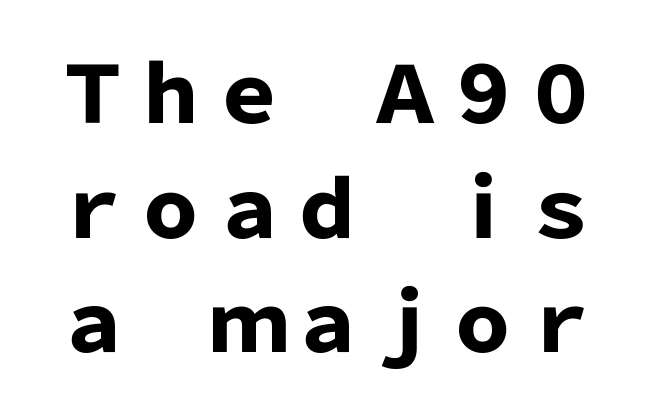
Check the space under the baseline: it is left empty. Does the type have serifs? No, each stem ends abruptly. Notice how the stems are strictly vertical — no italics here. Observe the ordinary spacing: letters are neighbours, not strangers.
